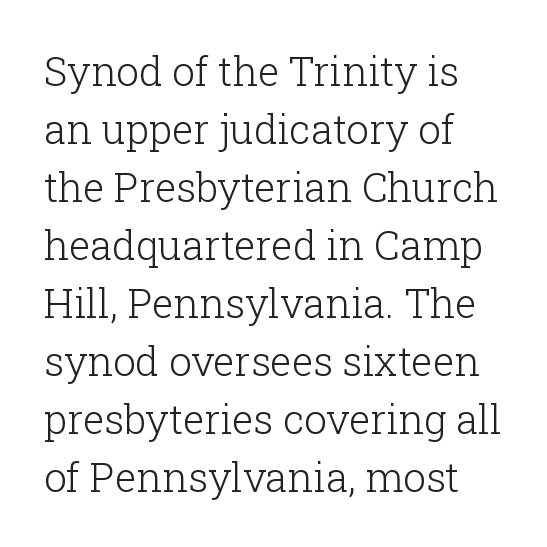
Q: Is the text bold? A: No.
Q: Is the text italic (slanted)? A: No, it is upright.
Q: Is the typeface a serif or a sans-serif typeface? A: Serif.
Q: Is the text underlined? A: No.
Q: How is the paragraph aligned? A: Left-aligned.
Q: Is the spacing between letters normal or unusually wide? A: Normal.
Q: Is the spacing between lines tight, normal or loose? A: Normal.
Q: Width (condensed, normal, or wide)? A: Normal.
Q: Stroke contrast? A: Low.
Q: x-height? A: Medium.
Q: Monospaced? A: No.
